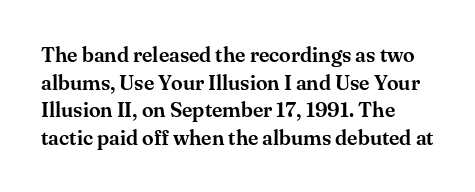
Q: Is the text italic (slanted)? A: No, it is upright.
Q: Is the text underlined? A: No.
Q: Is the spacing between letters normal or unusually wide? A: Normal.
Q: Is the spacing between lines tight, normal or loose? A: Normal.
